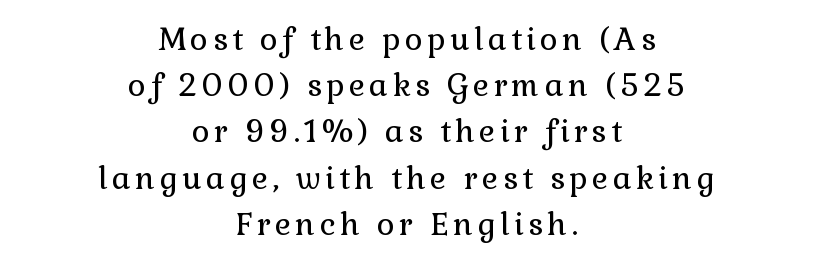
Quick note: not italic, upright. Each letter's strokes conclude with small projecting serifs. The rendering uses a moderate line-height, typical for paragraphs. Anything drawn beneath the words? Only blank space. Character widths vary here, with narrow letters taking less room than wide ones. Casual observation: everything's sitting right in the middle.
